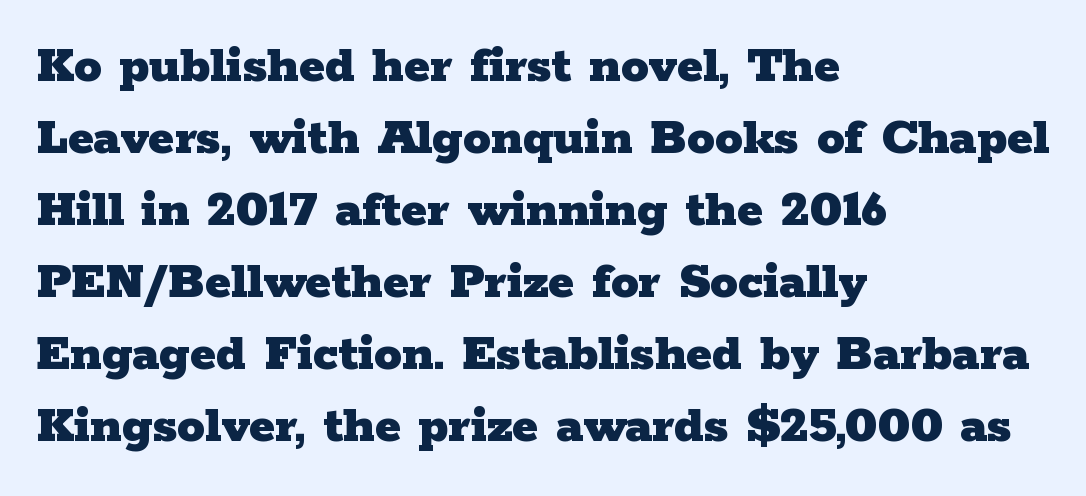
The image shows 55 px heavy, wide serif type, upright; set left-aligned, normal line spacing (1.31x), normal letter spacing, not underlined; low stroke contrast and a medium x-height.
